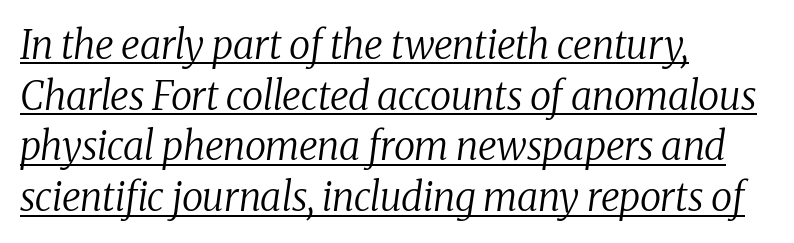
Q: Is the text bold? A: No.
Q: Is the text italic (slanted)? A: Yes, it leans right by about 8 degrees.
Q: Is the typeface a serif or a sans-serif typeface? A: Serif.
Q: Is the text underlined? A: Yes.
Q: How is the paragraph aligned? A: Left-aligned.
Q: Is the spacing between letters normal or unusually wide? A: Normal.
Q: Is the spacing between lines tight, normal or loose? A: Normal.
Q: Width (condensed, normal, or wide)? A: Normal.
Q: Stroke contrast? A: Medium.
Q: x-height? A: Medium.
Q: Monospaced? A: No.
